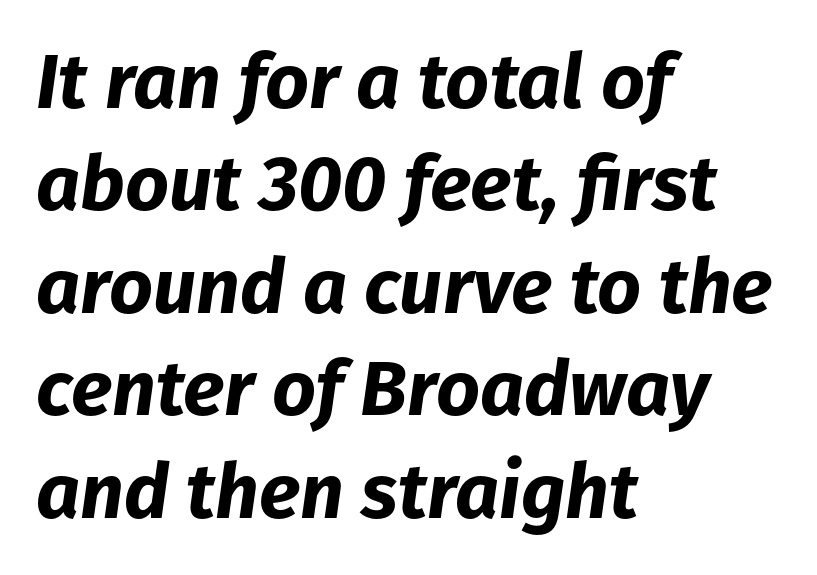
Vertically, the passage feels balanced, rows spaced as you'd expect. Stroke thickness is high; the sample reads as a true bold. If you drew a ruler down the left edge, every line would touch it. Anything drawn beneath the words? Only blank space.
